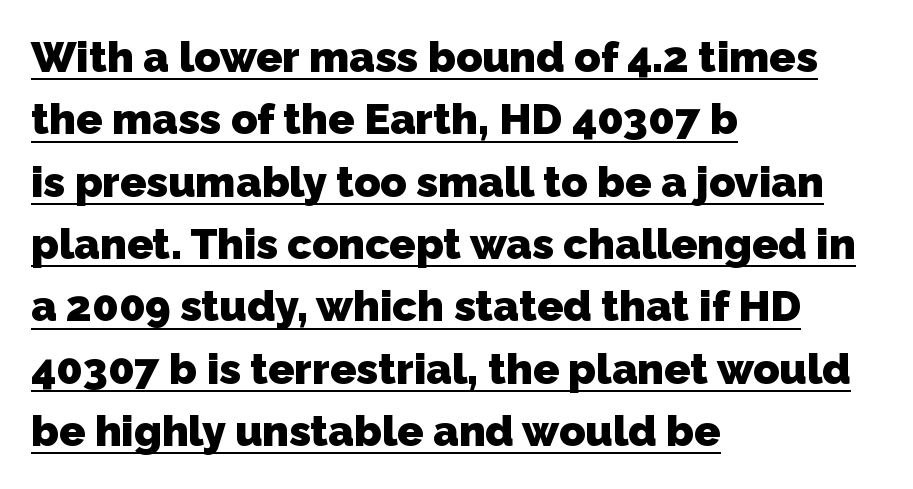
Character widths vary here, with narrow letters taking less room than wide ones. Teacher's note: observe the even left margin — that is flush-left alignment. What's the leading like? Ordinary, nothing unusual. Is this a sans? Yes — the strokes have no serifs.
